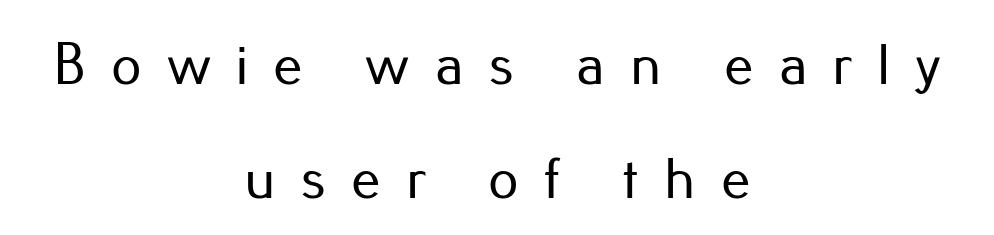
Serif or sans? Sans — the stroke terminals are bare. This block would shrink considerably if given ordinary leading; it's expanded now. Characters remain perfectly vertical along every line. Varying glyph widths throughout — classic text-font behaviour. A bare baseline throughout the passage.
